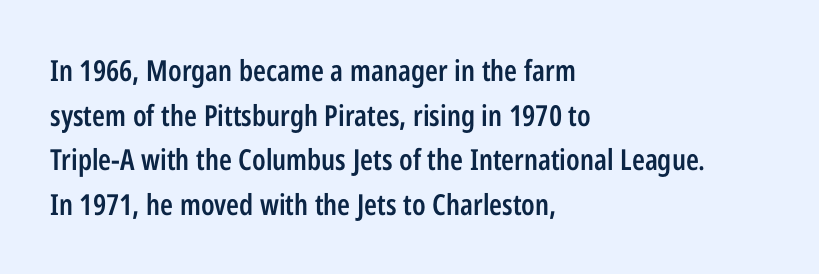
Examine the stroke ends and you'll find no serifs. Do the characters align in a grid? No, the font is proportional. Short note: letters normally spaced. As a designer I'd log this as weight 600, semibold.
